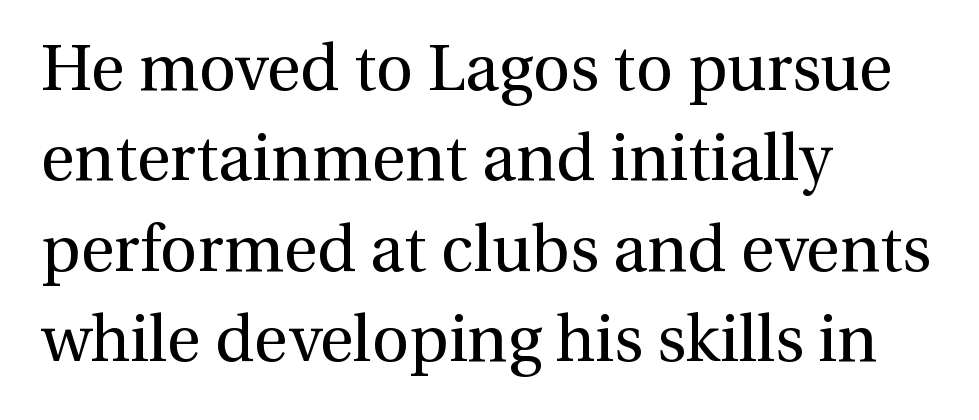
{"serif": "yes", "italic": "no", "bold": "no", "weight": "regular", "width": "normal", "stroke_contrast": "medium", "x_height": "medium", "monospaced": "no", "underline": "no", "align": "left", "line_spacing": "normal", "line_spacing_ratio": 1.39, "letter_spacing": "normal", "letter_spacing_em": 0.0, "glyph_px": 65}
